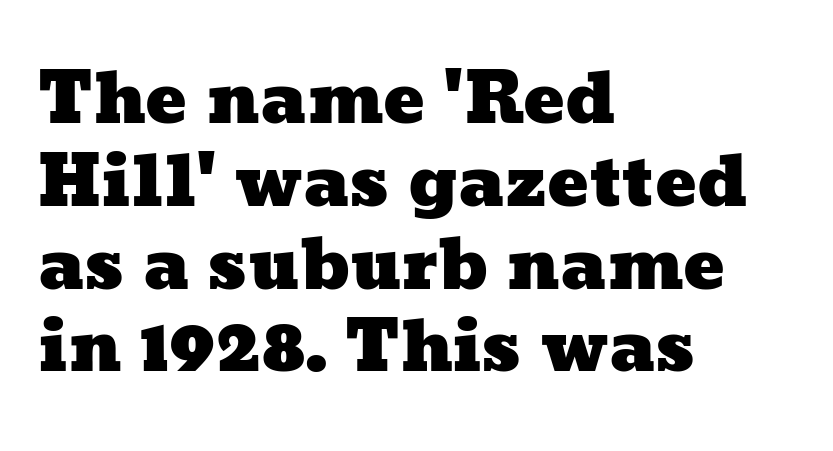
The image shows 69 px wide type; set left-aligned, line spacing 1.2x, normal letter spacing, not underlined; low stroke contrast and a medium x-height.
